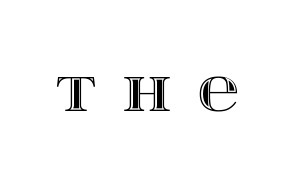
Display-style spreading of the glyphs; the letterfit is very open. No italicization has been applied; the sample stays upright. Here the designer chose a conventional face with non-uniform glyph widths. Plain, unruled lines of type.
